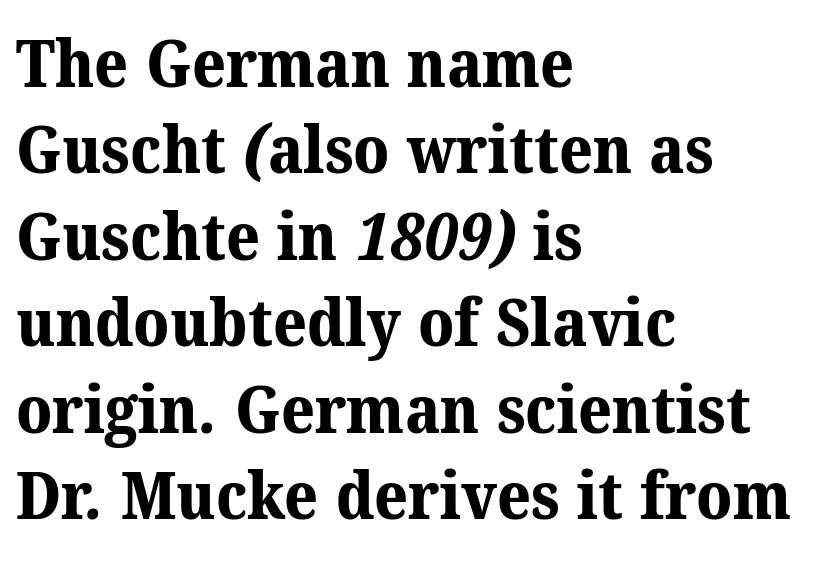
This rendering employs a face with finishing strokes, i.e., a serif. Each row of text sits above clean, open space. How are the letters spaced? Ordinarily, with no added tracking. I'd describe the lettering as bold — thick and assertive. Spacing verdict: proportional, widths tailored to each character. Rows of type keep a routine distance in the vertical direction.
